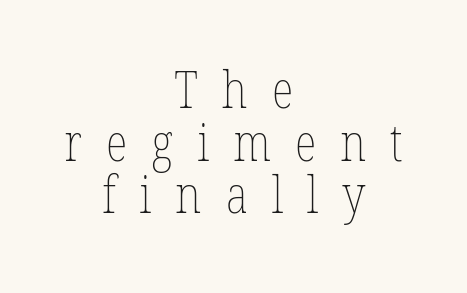
Q: Is the text bold? A: No.
Q: Is the text underlined? A: No.
Q: How is the paragraph aligned? A: Centered.
Q: Is the spacing between letters normal or unusually wide? A: Unusually wide.
Q: Is the spacing between lines tight, normal or loose? A: Tight.
Q: Width (condensed, normal, or wide)? A: Condensed.
Q: Stroke contrast? A: Low.
Q: x-height? A: Medium.
Q: Monospaced? A: No.
